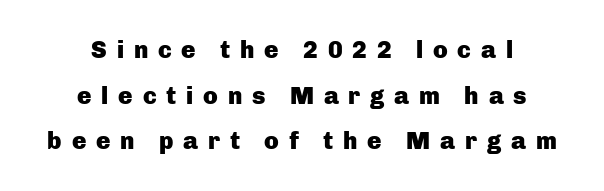
{"italic": "no", "bold": "yes", "underline": "no", "align": "center", "line_spacing": "loose", "line_spacing_ratio": 1.9, "letter_spacing": "wide", "letter_spacing_em": 0.41, "glyph_px": 24}
